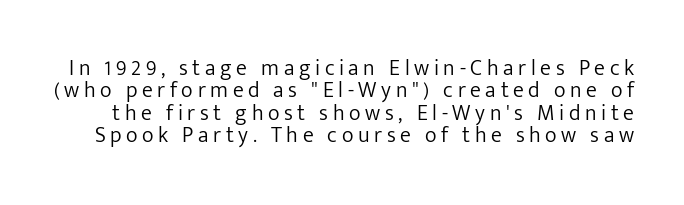
The image shows 22 px text type, upright; set tight line spacing (1.02x), unusually wide letter spacing (+0.21 em), not underlined.
